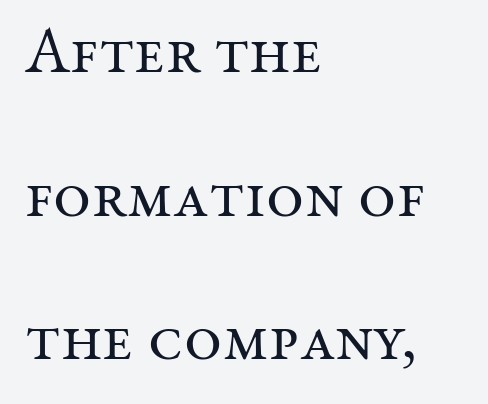
Q: Is the text bold? A: No.
Q: Is the text italic (slanted)? A: No, it is upright.
Q: Is the typeface a serif or a sans-serif typeface? A: Serif.
Q: Is the text underlined? A: No.
Q: How is the paragraph aligned? A: Left-aligned.
Q: Is the spacing between letters normal or unusually wide? A: Normal.
Q: Is the spacing between lines tight, normal or loose? A: Loose.
Q: Width (condensed, normal, or wide)? A: Normal.
Q: Stroke contrast? A: Medium.
Q: x-height? A: Medium.
Q: Monospaced? A: No.
